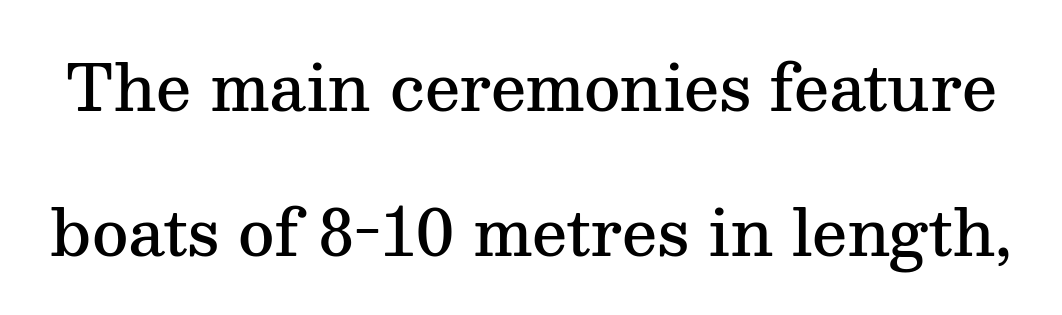
Q: Is the text bold? A: Semi-bold.
Q: Is the text italic (slanted)? A: No, it is upright.
Q: Is the typeface a serif or a sans-serif typeface? A: Serif.
Q: Is the text underlined? A: No.
Q: Is the spacing between letters normal or unusually wide? A: Normal.
Q: Is the spacing between lines tight, normal or loose? A: Loose.
Q: Width (condensed, normal, or wide)? A: Normal.
Q: Stroke contrast? A: Medium.
Q: x-height? A: Medium.
Q: Monospaced? A: No.
